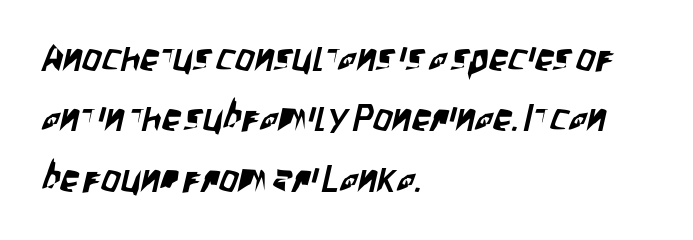
The designer left line spacing at the default. This sample uses plain, unmodified letter spacing. Unmarked baselines from the first word to the last. Note: no serifs on the glyphs.
